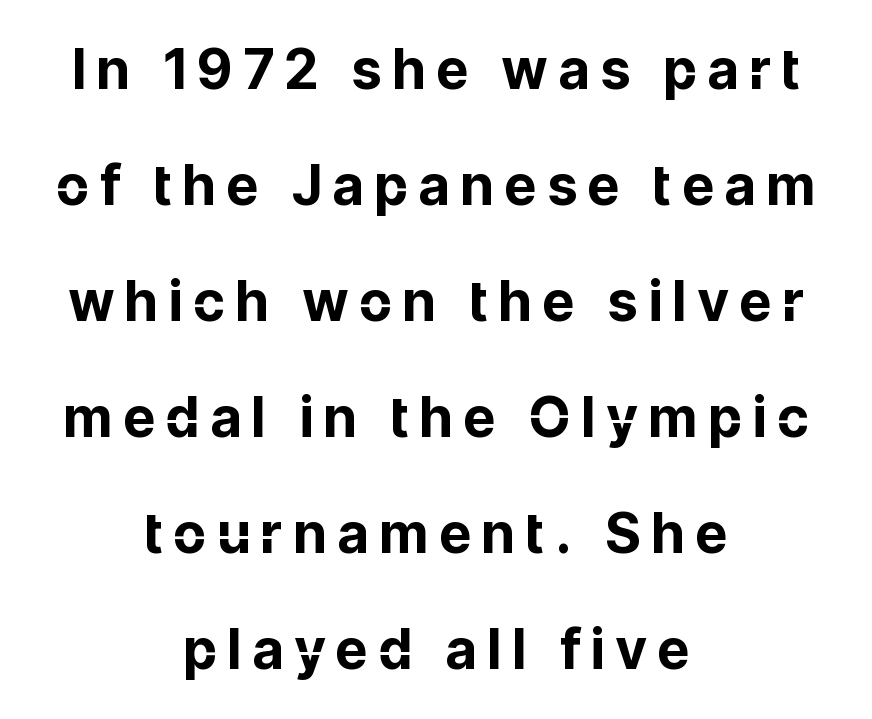
{"serif": "no", "italic": "no", "bold": "yes", "weight": "bold", "width": "normal", "stroke_contrast": "low", "x_height": "medium", "monospaced": "no", "underline": "no", "align": "center", "line_spacing": "loose", "line_spacing_ratio": 2.11, "letter_spacing": "wide", "letter_spacing_em": 0.21, "glyph_px": 55}
